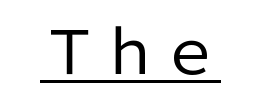
{"serif": "no", "italic": "no", "bold": "no", "weight": "regular", "width": "normal", "stroke_contrast": "low", "x_height": "medium", "monospaced": "no", "underline": "yes", "letter_spacing": "normal", "letter_spacing_em": 0.0, "glyph_px": 60}
